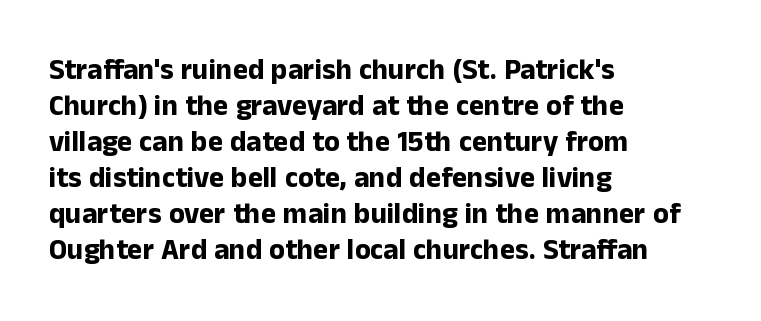
{"serif": "no", "italic": "no", "bold": "yes", "weight": "bold", "width": "normal", "stroke_contrast": "low", "x_height": "medium", "monospaced": "no", "underline": "no", "align": "left", "line_spacing_ratio": 1.24, "letter_spacing": "normal", "letter_spacing_em": 0.0, "glyph_px": 29}
